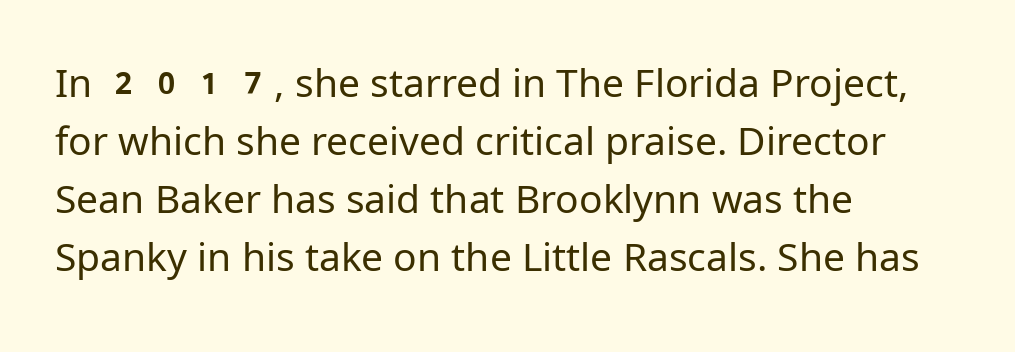
The image shows 39 px regular-weight sans-serif type, upright; set left-aligned, normal line spacing (1.49x), normal letter spacing, not underlined; low stroke contrast and a medium x-height.
